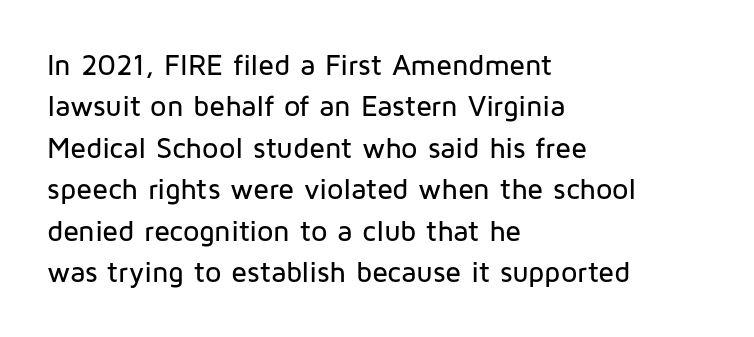
A student would call this left alignment; a typographer would say flush left, rag right. Are there feet on the stems? There aren't — it's a sans. This sample uses plain, unmodified letter spacing. Notice how descenders clear the ascenders below comfortably — that's standard leading. Spacing verdict: proportional, widths tailored to each character.
